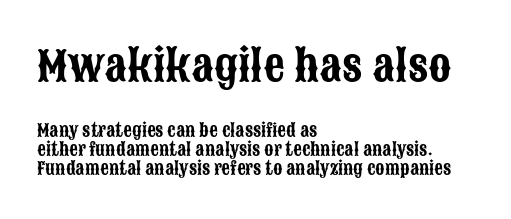
The image shows 42 px condensed sans-serif type, upright; set left-aligned, tight line spacing (1.13x), normal letter spacing, not underlined; the first (top) block is 2.47x larger; low stroke contrast and a large x-height.
